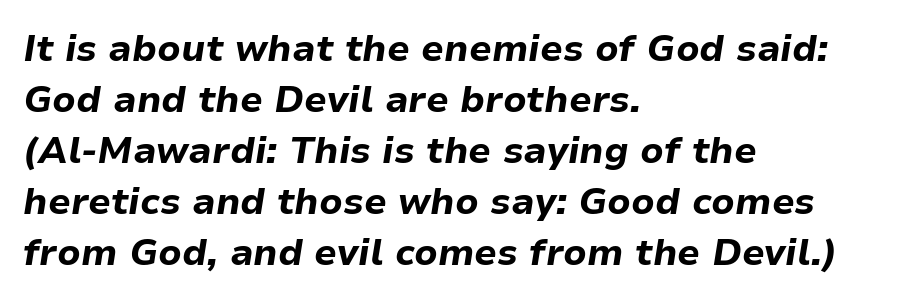
{"italic": "yes", "lean": "right", "slant_degrees": 9, "bold": "yes", "weight": "bold", "width": "normal", "stroke_contrast": "low", "x_height": "medium", "monospaced": "no", "underline": "no", "align": "left", "line_spacing": "normal", "line_spacing_ratio": 1.38, "letter_spacing": "normal", "letter_spacing_em": 0.0, "glyph_px": 37}
